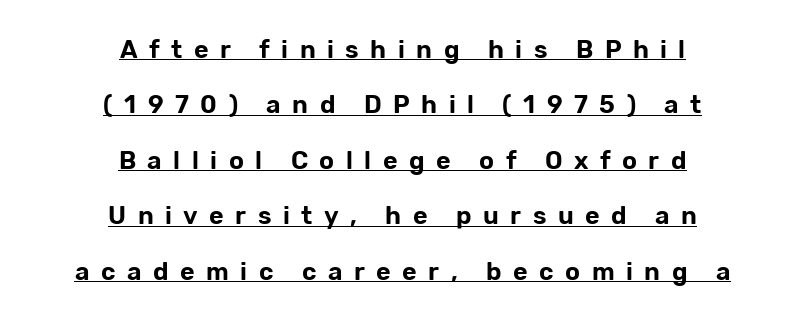
Q: Is the text italic (slanted)? A: No, it is upright.
Q: Is the text underlined? A: Yes.
Q: How is the paragraph aligned? A: Centered.
Q: Is the spacing between letters normal or unusually wide? A: Unusually wide.
Q: Is the spacing between lines tight, normal or loose? A: Loose.
